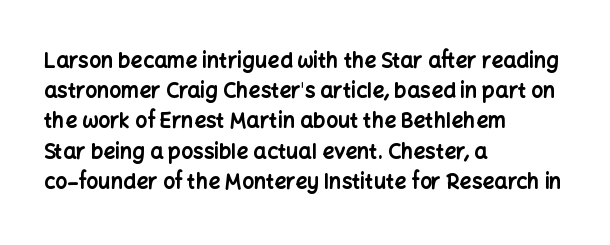
{"italic": "no", "bold": "yes", "underline": "no", "align": "left", "line_spacing": "normal", "line_spacing_ratio": 1.44, "letter_spacing": "normal", "letter_spacing_em": 0.0, "glyph_px": 21}
